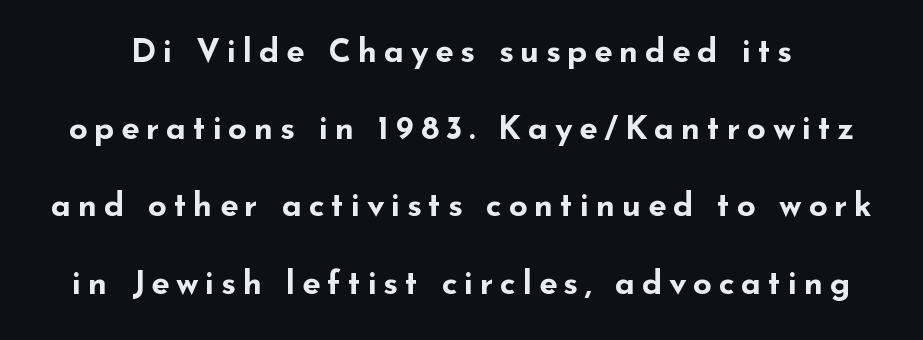
Q: Is the text bold? A: Yes.
Q: Is the text italic (slanted)? A: No, it is upright.
Q: Is the typeface a serif or a sans-serif typeface? A: Sans-serif.
Q: Is the text underlined? A: No.
Q: Is the spacing between letters normal or unusually wide? A: Unusually wide.
Q: Is the spacing between lines tight, normal or loose? A: Loose.
Q: Width (condensed, normal, or wide)? A: Wide.
Q: Stroke contrast? A: Low.
Q: x-height? A: Small.
Q: Monospaced? A: No.
